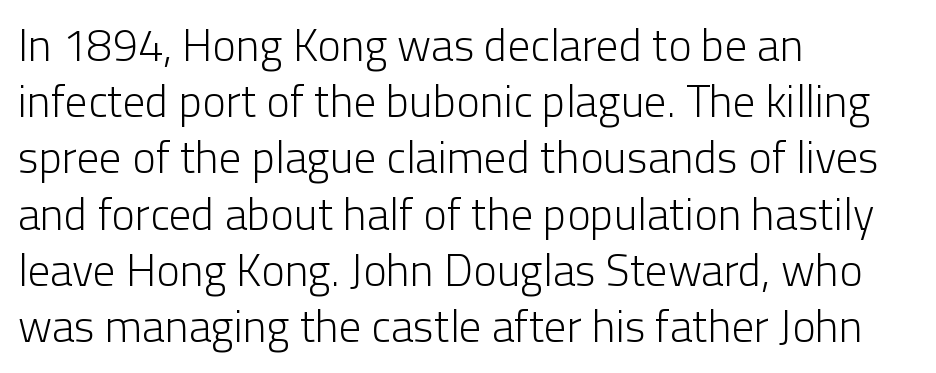
{"serif": "no", "italic": "no", "bold": "no", "weight": "light", "width": "normal", "stroke_contrast": "low", "x_height": "medium", "monospaced": "no", "underline": "no", "align": "left", "line_spacing": "normal", "line_spacing_ratio": 1.25, "letter_spacing": "normal", "letter_spacing_em": 0.0, "glyph_px": 45}
